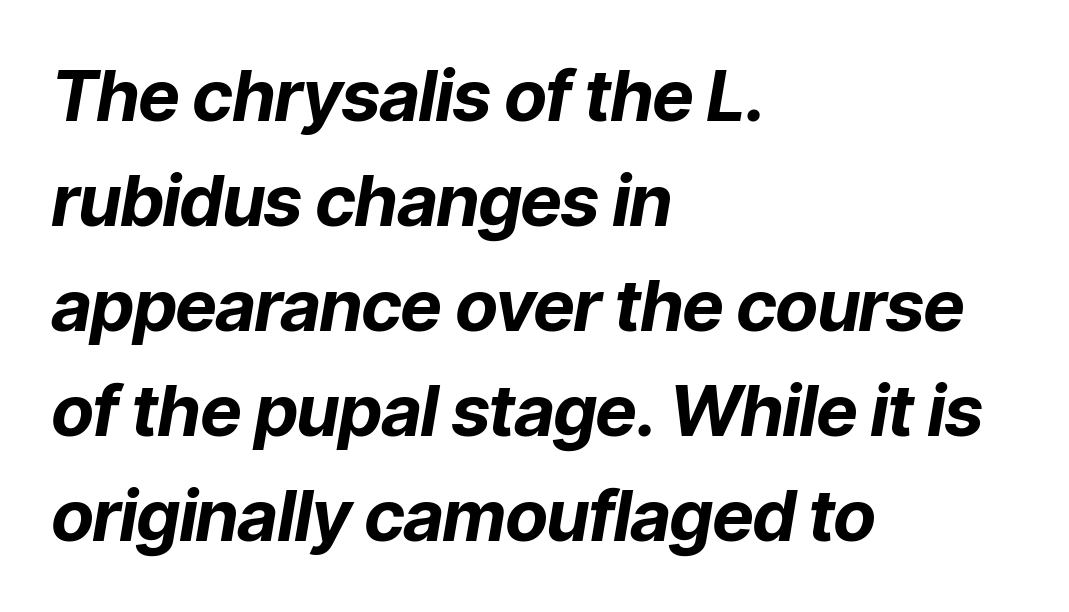
{"italic": "yes", "lean": "right", "slant_degrees": 9, "bold": "yes", "weight": "bold", "width": "normal", "stroke_contrast": "low", "x_height": "medium", "monospaced": "no", "underline": "no", "align": "left", "line_spacing": "normal", "line_spacing_ratio": 1.48, "letter_spacing": "normal", "letter_spacing_em": 0.0, "glyph_px": 71}
